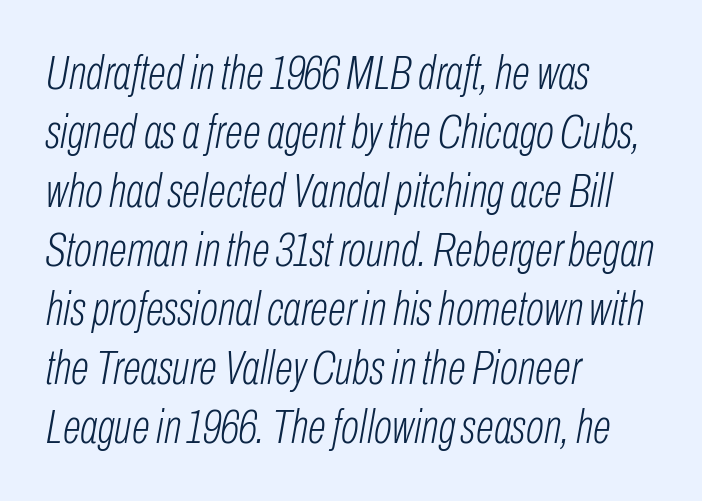
{"italic": "yes", "lean": "right", "slant_degrees": 10, "bold": "no", "weight": "light", "width": "condensed", "stroke_contrast": "low", "x_height": "medium", "monospaced": "no", "underline": "no", "align": "left", "line_spacing_ratio": 1.23, "letter_spacing": "normal", "letter_spacing_em": 0.0, "glyph_px": 48}
